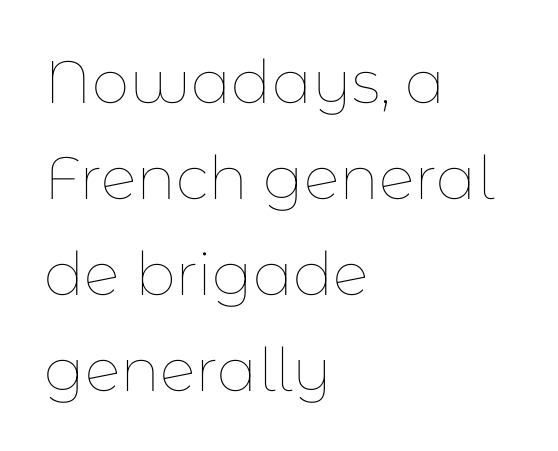
Q: Is the text bold? A: No.
Q: Is the text italic (slanted)? A: No, it is upright.
Q: Is the text underlined? A: No.
Q: How is the paragraph aligned? A: Left-aligned.
Q: Is the spacing between letters normal or unusually wide? A: Normal.
Q: Is the spacing between lines tight, normal or loose? A: Normal.
Q: Width (condensed, normal, or wide)? A: Normal.
Q: Stroke contrast? A: Low.
Q: x-height? A: Medium.
Q: Monospaced? A: No.
